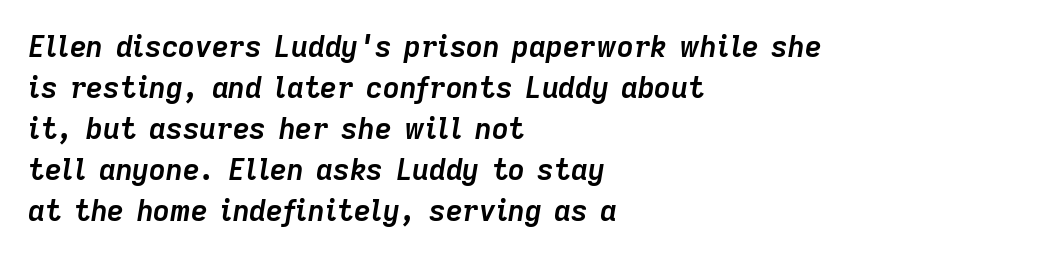
Q: Is the text bold? A: Yes.
Q: Is the text italic (slanted)? A: Yes, it leans right by about 9 degrees.
Q: Is the text underlined? A: No.
Q: How is the paragraph aligned? A: Left-aligned.
Q: Is the spacing between letters normal or unusually wide? A: Normal.
Q: Is the spacing between lines tight, normal or loose? A: Normal.
Q: Width (condensed, normal, or wide)? A: Normal.
Q: Stroke contrast? A: Low.
Q: x-height? A: Medium.
Q: Monospaced? A: No.
